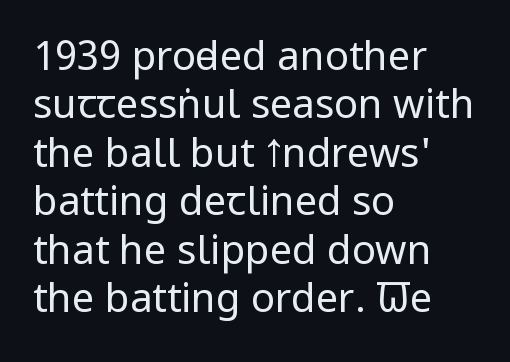
{"serif": "no", "italic": "no", "bold": "no", "weight": "regular", "width": "condensed", "stroke_contrast": "low", "x_height": "large", "monospaced": "no", "underline": "no", "align": "left", "line_spacing_ratio": 1.21, "letter_spacing": "normal", "letter_spacing_em": 0.0, "glyph_px": 40}
